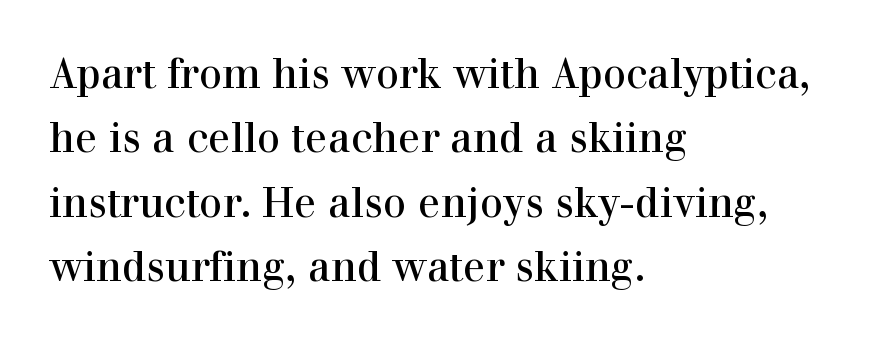
Q: Is the text italic (slanted)? A: No, it is upright.
Q: Is the typeface a serif or a sans-serif typeface? A: Serif.
Q: Is the text underlined? A: No.
Q: How is the paragraph aligned? A: Left-aligned.
Q: Is the spacing between letters normal or unusually wide? A: Normal.
Q: Is the spacing between lines tight, normal or loose? A: Normal.
Q: Width (condensed, normal, or wide)? A: Normal.
Q: x-height? A: Medium.
Q: Monospaced? A: No.
